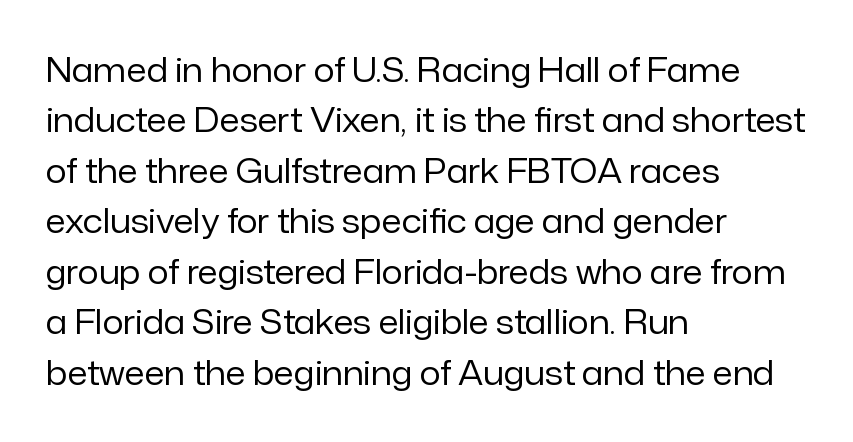
Each line starts at the same left margin while the right side varies. The type sits square on the baseline with zero lean. The face used here is rendered with its standard letterfit. The cut favours lightness, reaching ordinary text weight at its darkest. The specimen omits any rule beneath the text block's lines.
